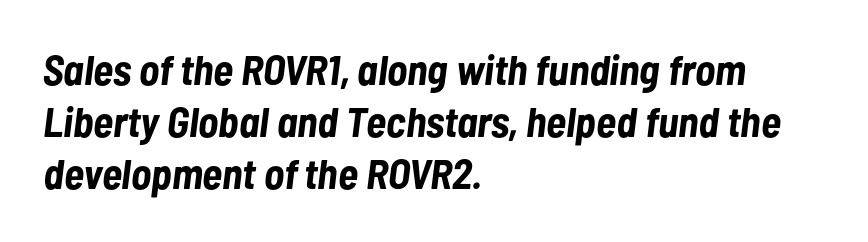
The image shows 42 px bold, condensed type, italic (leaning right); set left-aligned, line spacing 1.24x, normal letter spacing, not underlined; low stroke contrast and a medium x-height.
